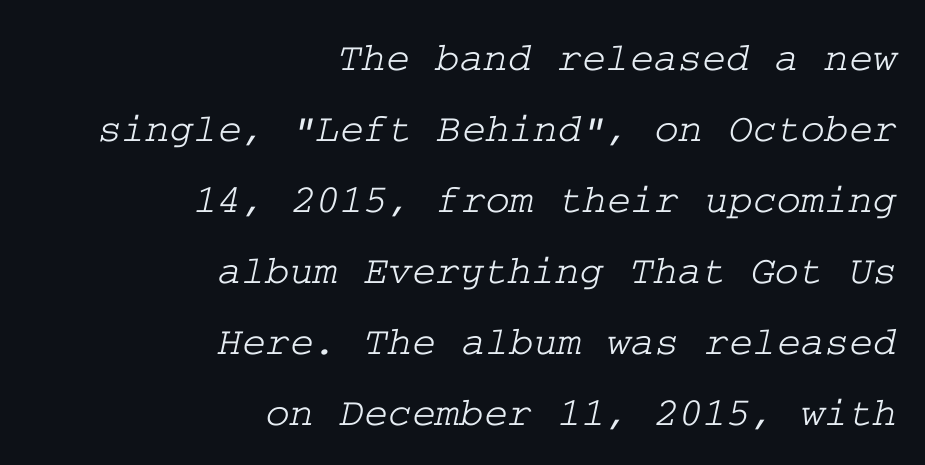
Q: Is the typeface a serif or a sans-serif typeface? A: Serif.
Q: Is the text underlined? A: No.
Q: How is the paragraph aligned? A: Right-aligned.
Q: Is the spacing between letters normal or unusually wide? A: Normal.
Q: Width (condensed, normal, or wide)? A: Wide.
Q: Stroke contrast? A: Low.
Q: x-height? A: Medium.
